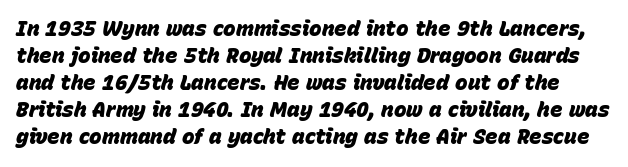
{"italic": "yes", "lean": "right", "slant_degrees": 15, "bold": "yes", "underline": "no", "line_spacing": "normal", "line_spacing_ratio": 1.29, "letter_spacing": "normal", "letter_spacing_em": 0.0, "glyph_px": 21}
